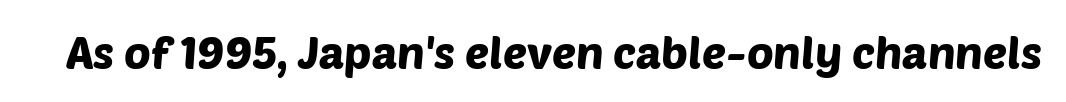
No feet cap the strokes, marking this as sans-serif type. The foot of each line stays bare and open. The letters sit at their default tracking, neither squeezed nor spread. Each letter keeps its own natural width here, so spacing adapts to shape.
